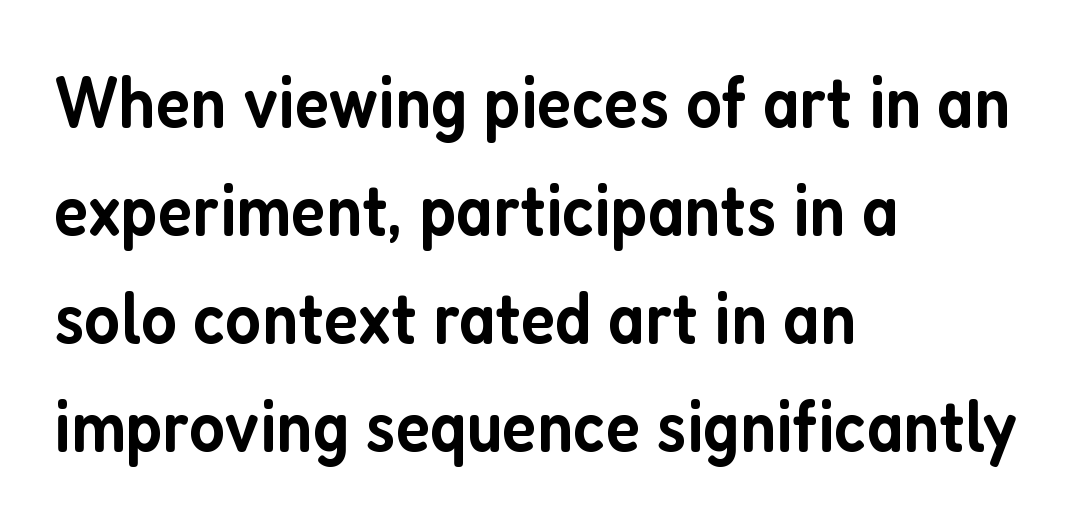
Q: Is the text bold? A: Semi-bold.
Q: Is the text italic (slanted)? A: No, it is upright.
Q: Is the typeface a serif or a sans-serif typeface? A: Sans-serif.
Q: Is the text underlined? A: No.
Q: How is the paragraph aligned? A: Left-aligned.
Q: Is the spacing between letters normal or unusually wide? A: Normal.
Q: Is the spacing between lines tight, normal or loose? A: Normal.
Q: Width (condensed, normal, or wide)? A: Condensed.
Q: Stroke contrast? A: Low.
Q: x-height? A: Medium.
Q: Monospaced? A: No.
